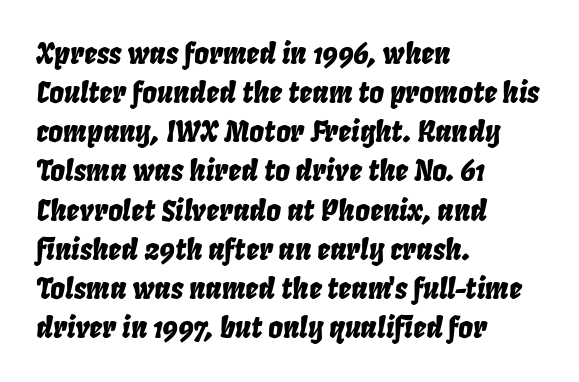
Q: Is the text italic (slanted)? A: Yes, it leans right by about 8 degrees.
Q: Is the text underlined? A: No.
Q: How is the paragraph aligned? A: Left-aligned.
Q: Is the spacing between letters normal or unusually wide? A: Normal.
Q: Is the spacing between lines tight, normal or loose? A: Normal.
Q: Width (condensed, normal, or wide)? A: Condensed.
Q: Stroke contrast? A: Low.
Q: x-height? A: Large.
Q: Monospaced? A: No.
